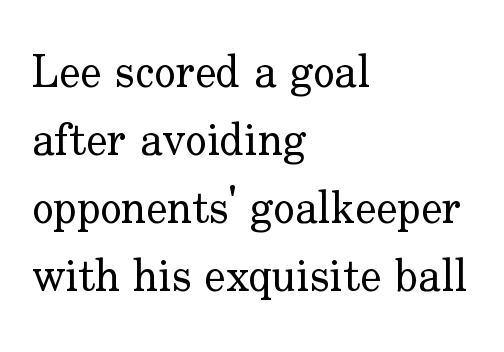
{"serif": "yes", "italic": "no", "bold": "no", "weight": "regular", "width": "normal", "stroke_contrast": "low", "x_height": "small", "monospaced": "no", "underline": "no", "align": "left", "line_spacing": "normal", "line_spacing_ratio": 1.51, "letter_spacing": "normal", "letter_spacing_em": 0.0, "glyph_px": 45}
